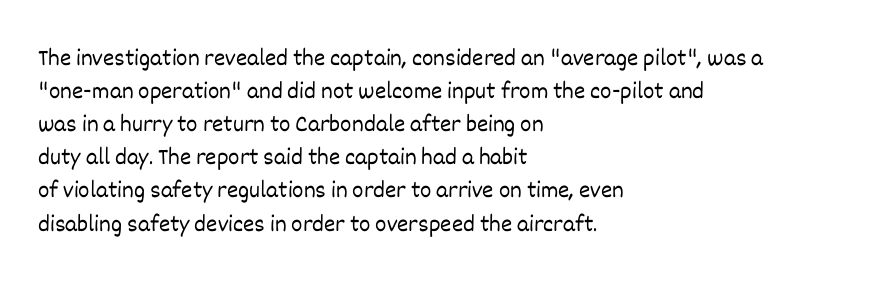
{"italic": "no", "bold": "no", "underline": "no", "align": "left", "line_spacing": "normal", "line_spacing_ratio": 1.38, "letter_spacing": "normal", "letter_spacing_em": 0.0, "glyph_px": 24}
